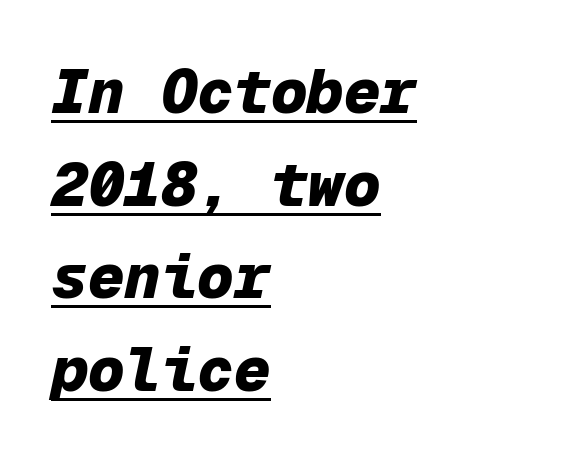
{"italic": "yes", "lean": "right", "slant_degrees": 12, "bold": "yes", "weight": "heavy", "width": "normal", "stroke_contrast": "low", "x_height": "medium", "monospaced": "yes", "underline": "yes", "align": "left", "line_spacing": "normal", "line_spacing_ratio": 1.52, "letter_spacing": "normal", "letter_spacing_em": 0.0, "glyph_px": 61}
